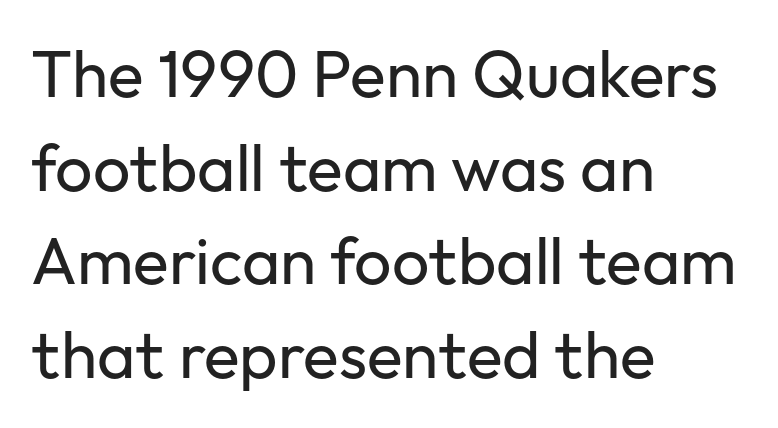
The line-height multiplier appears to be the usual default. This rendering leaves character spacing at its baseline value. Descenders are the only things crossing below the line. Classification — sans serif. Varying glyph widths throughout — classic text-font behaviour.
